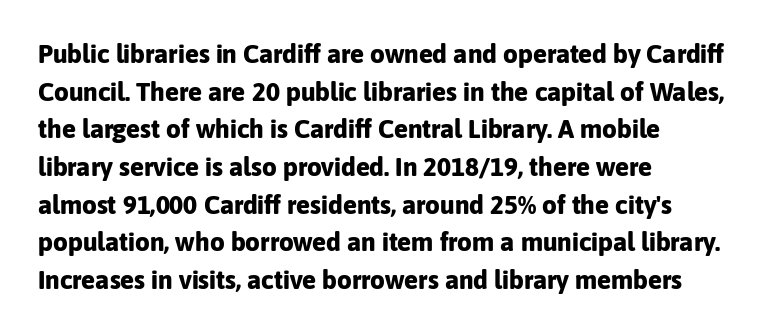
On the weight axis this lands at bold, roughly 700. Words float on clear page, feet unadorned. Interline gaps are of average width in this sample. The rendering keeps characters at their native spacing. In terms of posture, this sample is upright.
